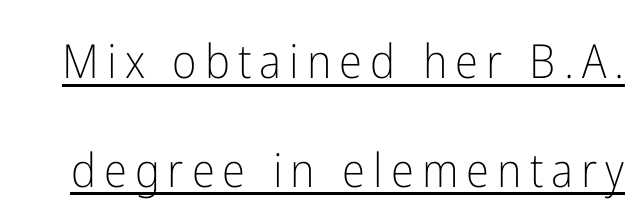
{"serif": "no", "italic": "no", "bold": "no", "weight": "light", "width": "condensed", "stroke_contrast": "low", "x_height": "medium", "monospaced": "no", "underline": "yes", "line_spacing": "loose", "line_spacing_ratio": 2.31, "glyph_px": 47}
